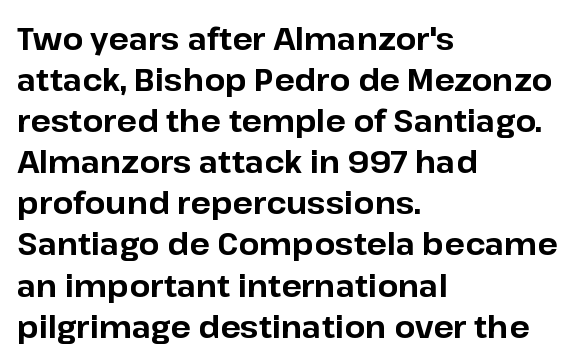
Nothing unusual about the tracking: characters are spaced as the font intends. The text was rendered using a sans face with plain stroke endings. Students, this is bold: see how much ink each stroke carries. The letters advance in unequal steps, a hallmark of proportional type. Line starts are locked; line ends wander. The passage shown stacks its lines at a standard gap.
